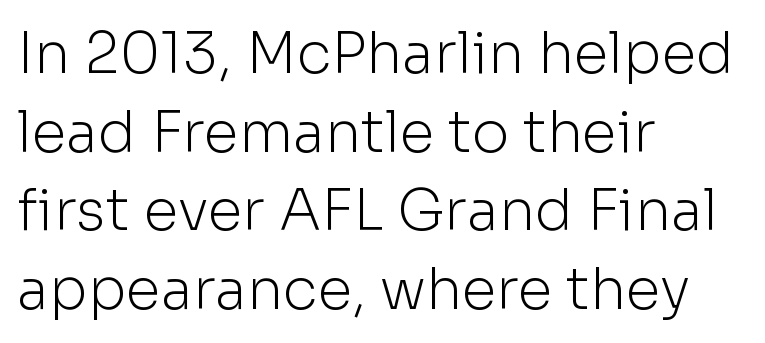
{"serif": "no", "italic": "no", "bold": "no", "weight": "light", "width": "normal", "stroke_contrast": "low", "x_height": "medium", "monospaced": "no", "underline": "no", "align": "left", "line_spacing": "normal", "line_spacing_ratio": 1.38, "letter_spacing": "normal", "letter_spacing_em": 0.0, "glyph_px": 57}
